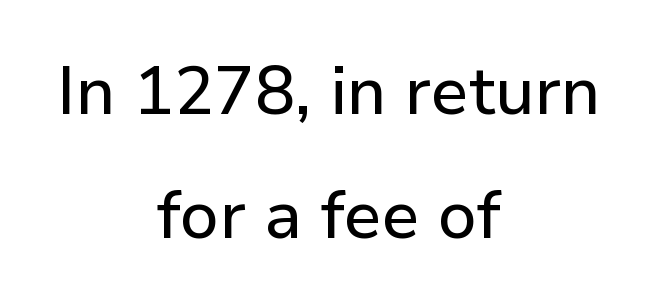
Q: Is the text italic (slanted)? A: No, it is upright.
Q: Is the typeface a serif or a sans-serif typeface? A: Sans-serif.
Q: Is the text underlined? A: No.
Q: How is the paragraph aligned? A: Centered.
Q: Is the spacing between letters normal or unusually wide? A: Normal.
Q: Width (condensed, normal, or wide)? A: Normal.
Q: Stroke contrast? A: Low.
Q: x-height? A: Medium.
Q: Monospaced? A: No.
